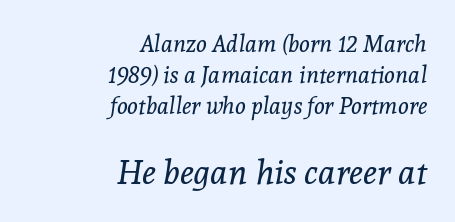
Is the lower block the larger one? Yes — the lower block carries the bigger type. Right-aligned paragraph, ragged on the left. The passage shown is typed in a proportional face where columns would drift. If you drew a line through each stem, it would be angled. A typesetter would label this face a serif.
